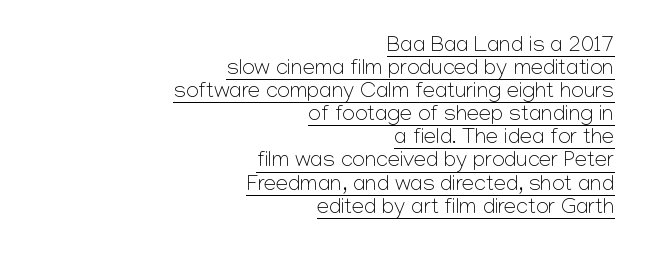
The image shows 22 px text type, upright; set right-aligned, tight line spacing (1.05x), normal letter spacing, underlined.
